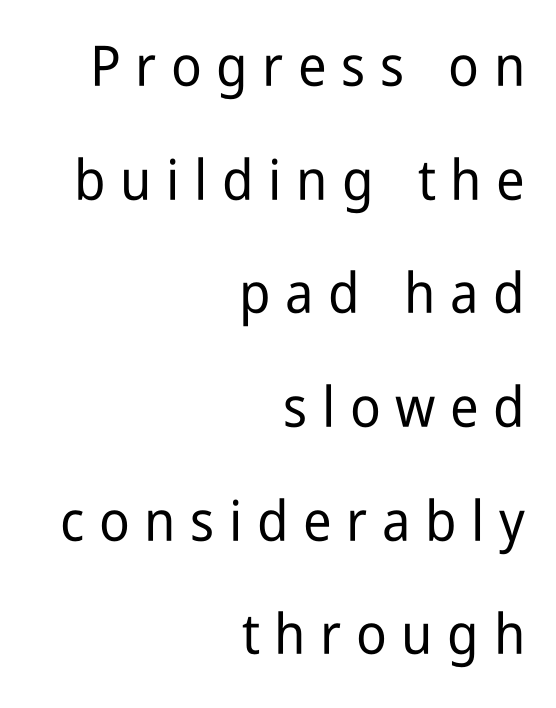
{"serif": "no", "italic": "no", "width": "condensed", "stroke_contrast": "low", "x_height": "medium", "monospaced": "no", "underline": "no", "align": "right", "line_spacing": "loose", "line_spacing_ratio": 2.03, "letter_spacing": "wide", "letter_spacing_em": 0.26, "glyph_px": 56}
